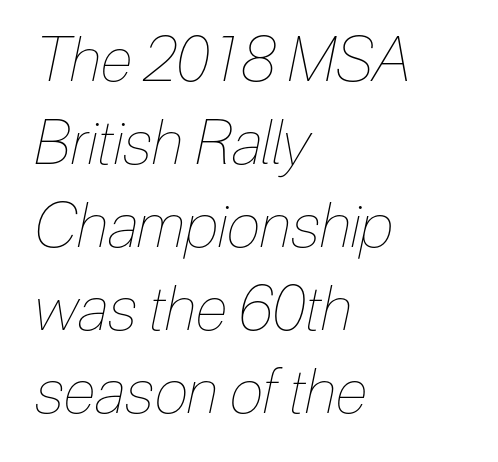
Q: Is the text bold? A: No.
Q: Is the text italic (slanted)? A: Yes, it leans right by about 12 degrees.
Q: Is the text underlined? A: No.
Q: How is the paragraph aligned? A: Left-aligned.
Q: Is the spacing between letters normal or unusually wide? A: Normal.
Q: Is the spacing between lines tight, normal or loose? A: Normal.
Q: Width (condensed, normal, or wide)? A: Condensed.
Q: Stroke contrast? A: Low.
Q: x-height? A: Medium.
Q: Monospaced? A: No.
